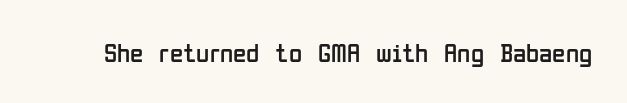
Has an underline been added? It has not. The type is set solid horizontally, with unmodified tracking. The characters are drawn with everyday or finer stroke widths. Every character sits straight up, as roman type does.
